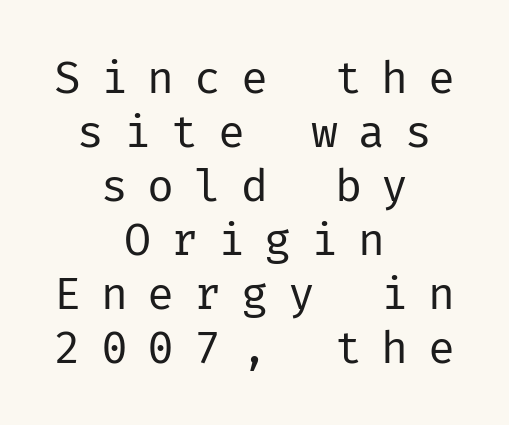
The characters display no serif detailing; their extremities are plain. Unlike italic type, these characters show no tilt at all. Letters rest on an invisible, unmarked baseline. The letterforms sit at book weight or below. Honestly, the letter spacing is so wide it's the main thing you notice.
